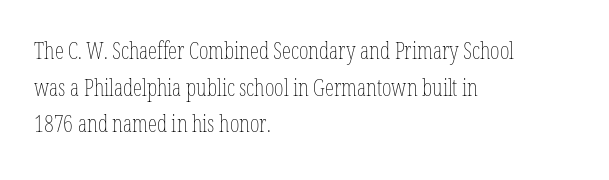
{"italic": "no", "bold": "no", "underline": "no", "align": "left", "line_spacing": "normal", "line_spacing_ratio": 1.59, "letter_spacing": "normal", "letter_spacing_em": 0.0, "glyph_px": 23}
